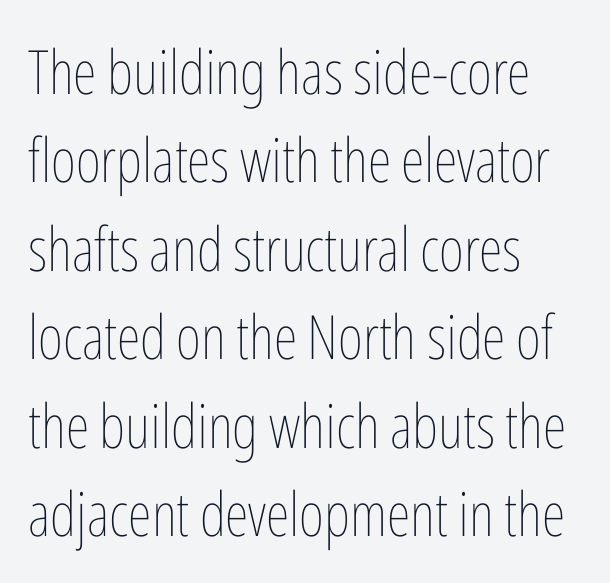
Q: Is the text bold? A: No.
Q: Is the text italic (slanted)? A: No, it is upright.
Q: Is the text underlined? A: No.
Q: How is the paragraph aligned? A: Left-aligned.
Q: Is the spacing between letters normal or unusually wide? A: Normal.
Q: Is the spacing between lines tight, normal or loose? A: Normal.
Q: Width (condensed, normal, or wide)? A: Condensed.
Q: Stroke contrast? A: Low.
Q: x-height? A: Medium.
Q: Monospaced? A: No.
